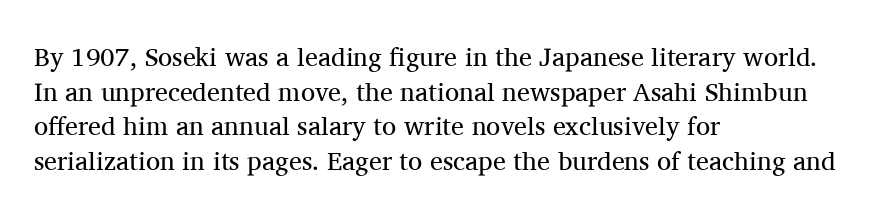
Q: Is the text bold? A: No.
Q: Is the text italic (slanted)? A: No, it is upright.
Q: Is the text underlined? A: No.
Q: How is the paragraph aligned? A: Left-aligned.
Q: Is the spacing between letters normal or unusually wide? A: Normal.
Q: Is the spacing between lines tight, normal or loose? A: Normal.
